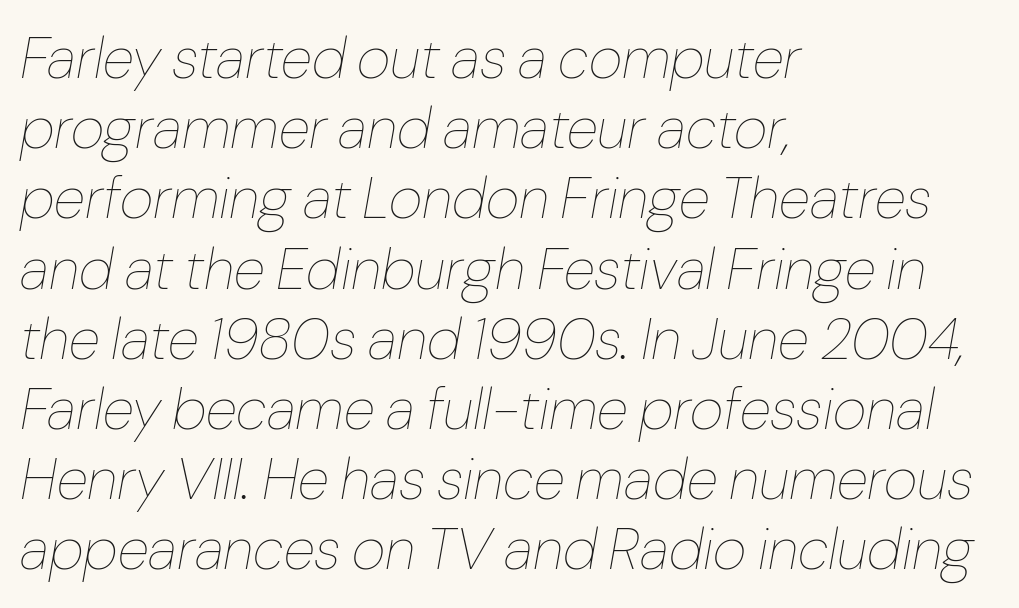
{"italic": "yes", "lean": "right", "slant_degrees": 10, "bold": "no", "weight": "thin", "width": "normal", "stroke_contrast": "low", "x_height": "medium", "monospaced": "no", "underline": "no", "align": "left", "line_spacing_ratio": 1.21, "letter_spacing": "normal", "letter_spacing_em": 0.0, "glyph_px": 58}
